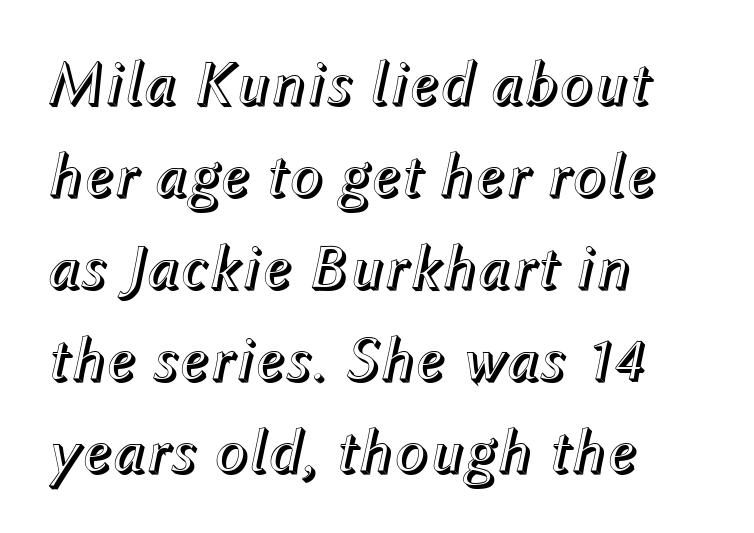
Q: Is the text italic (slanted)? A: Yes, it leans right by about 12 degrees.
Q: Is the text underlined? A: No.
Q: How is the paragraph aligned? A: Left-aligned.
Q: Is the spacing between letters normal or unusually wide? A: Normal.
Q: Is the spacing between lines tight, normal or loose? A: Normal.
Q: Width (condensed, normal, or wide)? A: Normal.
Q: x-height? A: Medium.
Q: Monospaced? A: No.
